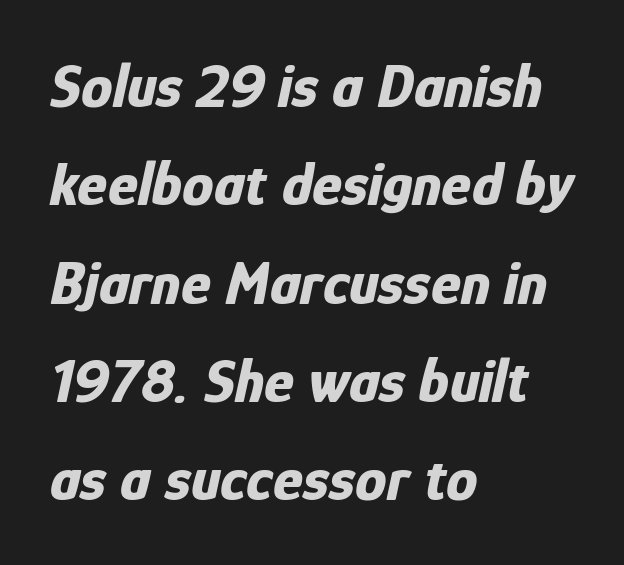
The image shows 63 px bold, condensed type, italic (leaning right); set left-aligned, normal line spacing (1.56x), normal letter spacing, not underlined; low stroke contrast and a medium x-height.
